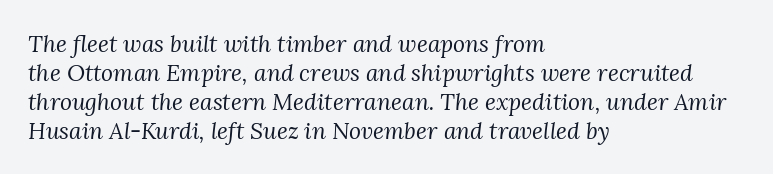
{"italic": "yes", "lean": "right", "slant_degrees": 3, "bold": "no", "underline": "no", "align": "left", "line_spacing": "normal", "line_spacing_ratio": 1.26, "letter_spacing": "normal", "letter_spacing_em": 0.0, "glyph_px": 23}
